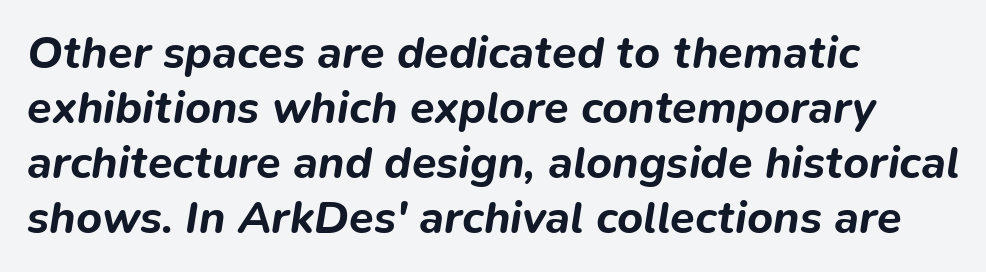
Q: Is the text bold? A: Yes.
Q: Is the text italic (slanted)? A: Yes, it leans right by about 9 degrees.
Q: Is the text underlined? A: No.
Q: How is the paragraph aligned? A: Left-aligned.
Q: Is the spacing between letters normal or unusually wide? A: Normal.
Q: Width (condensed, normal, or wide)? A: Normal.
Q: Stroke contrast? A: Low.
Q: x-height? A: Medium.
Q: Monospaced? A: No.
